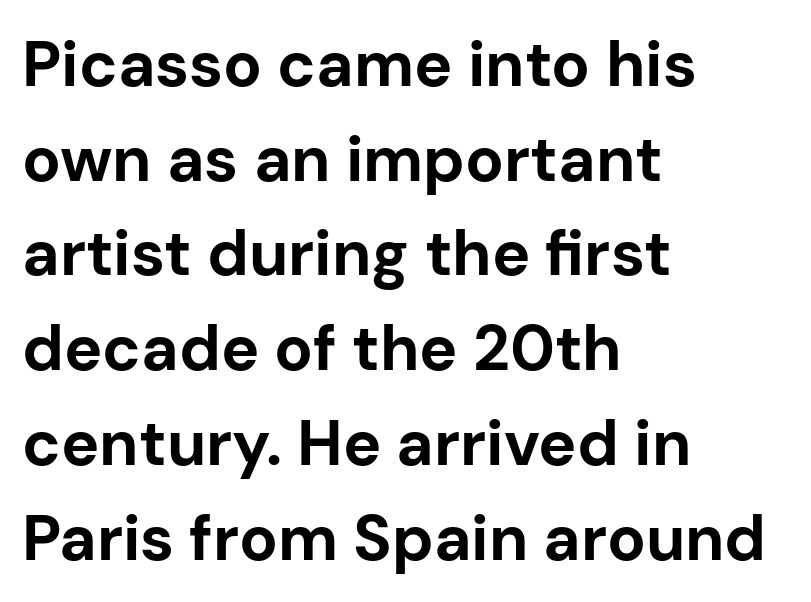
Q: Is the text bold? A: Yes.
Q: Is the text italic (slanted)? A: No, it is upright.
Q: Is the typeface a serif or a sans-serif typeface? A: Sans-serif.
Q: Is the text underlined? A: No.
Q: How is the paragraph aligned? A: Left-aligned.
Q: Is the spacing between letters normal or unusually wide? A: Normal.
Q: Is the spacing between lines tight, normal or loose? A: Normal.
Q: Width (condensed, normal, or wide)? A: Normal.
Q: Stroke contrast? A: Low.
Q: x-height? A: Medium.
Q: Monospaced? A: No.
